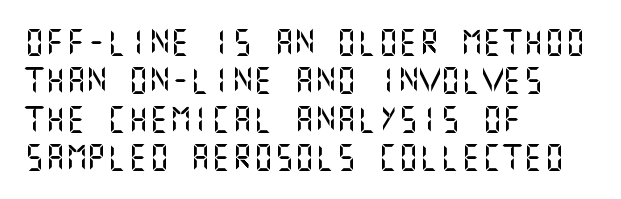
The image shows 26 px text type, upright; set left-aligned, normal line spacing (1.48x), normal letter spacing, not underlined.
